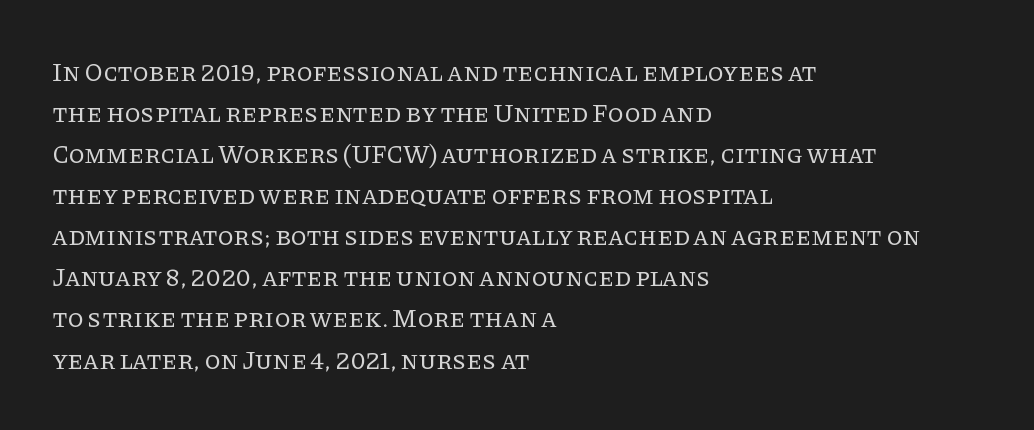
Q: Is the text bold? A: No.
Q: Is the text italic (slanted)? A: No, it is upright.
Q: Is the text underlined? A: No.
Q: How is the paragraph aligned? A: Left-aligned.
Q: Is the spacing between letters normal or unusually wide? A: Normal.
Q: Is the spacing between lines tight, normal or loose? A: Normal.
